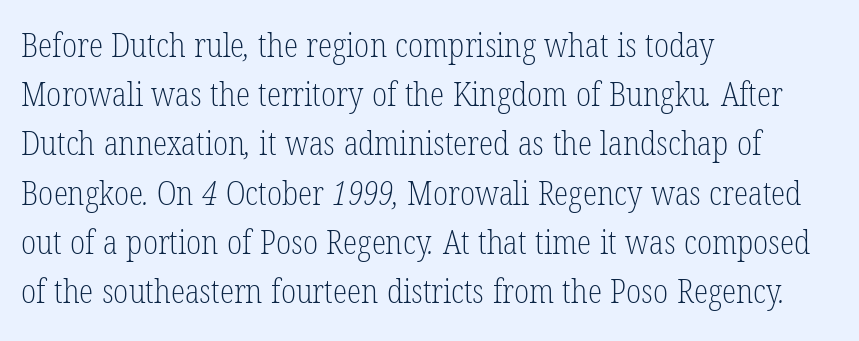
The image shows 33 px light, condensed serif type; set left-aligned, normal line spacing (1.49x), normal letter spacing, not underlined; low stroke contrast and a medium x-height.
